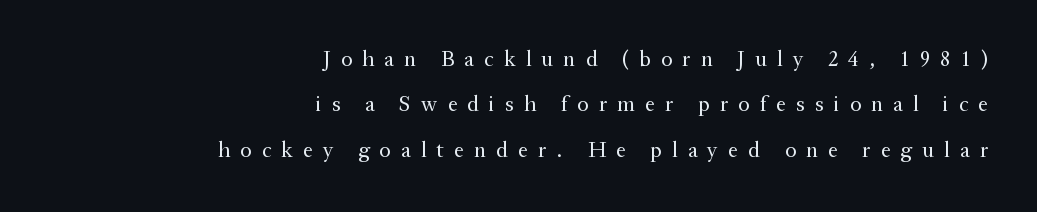
{"italic": "no", "bold": "no", "underline": "no", "align": "right", "line_spacing": "loose", "line_spacing_ratio": 2.06, "letter_spacing": "wide", "letter_spacing_em": 0.46, "glyph_px": 22}
